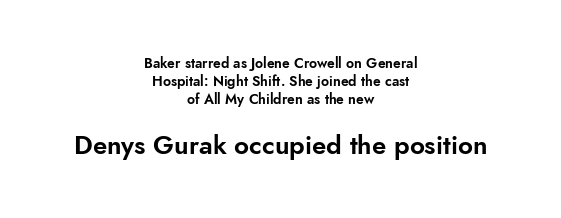
{"italic": "no", "underline": "no", "align": "center", "line_spacing": "normal", "line_spacing_ratio": 1.27, "letter_spacing": "normal", "letter_spacing_em": 0.0, "larger_block": "second", "size_ratio": 1.86, "glyph_px": 26}
